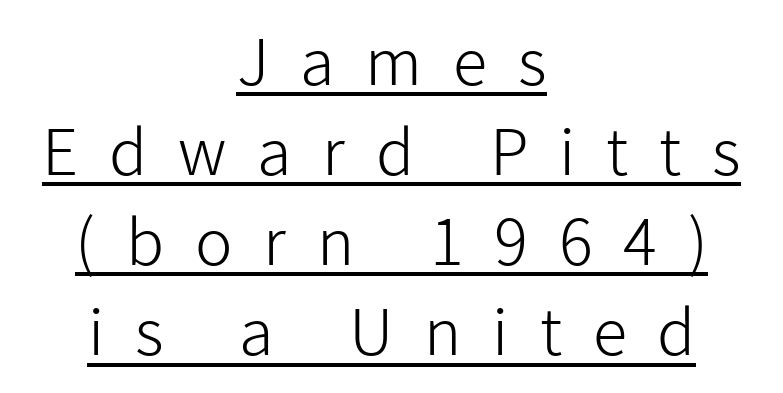
Q: Is the text bold? A: No.
Q: Is the text italic (slanted)? A: No, it is upright.
Q: Is the typeface a serif or a sans-serif typeface? A: Sans-serif.
Q: Is the text underlined? A: Yes.
Q: How is the paragraph aligned? A: Centered.
Q: Is the spacing between letters normal or unusually wide? A: Unusually wide.
Q: Is the spacing between lines tight, normal or loose? A: Normal.
Q: Width (condensed, normal, or wide)? A: Normal.
Q: Stroke contrast? A: Low.
Q: x-height? A: Medium.
Q: Monospaced? A: No.
